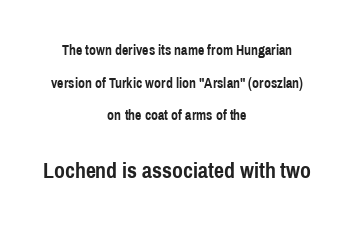
Q: Is the text bold? A: Yes.
Q: Is the text italic (slanted)? A: No, it is upright.
Q: Is the text underlined? A: No.
Q: How is the paragraph aligned? A: Centered.
Q: Is the spacing between letters normal or unusually wide? A: Normal.
Q: Is the spacing between lines tight, normal or loose? A: Loose.
Q: Which block of text is set in a larger size, the first (top) or the second (bottom)? A: The second (bottom) one.
